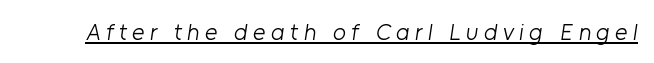
Q: Is the text bold? A: No.
Q: Is the text underlined? A: Yes.
Q: Is the spacing between letters normal or unusually wide? A: Unusually wide.
